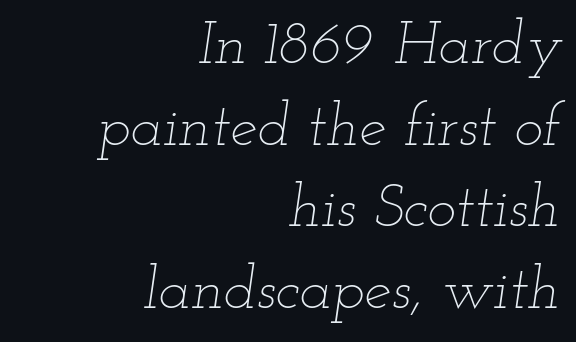
{"italic": "yes", "lean": "right", "slant_degrees": 12, "bold": "no", "weight": "thin", "width": "wide", "stroke_contrast": "low", "x_height": "small", "monospaced": "no", "underline": "no", "align": "right", "line_spacing": "normal", "line_spacing_ratio": 1.34, "letter_spacing": "normal", "letter_spacing_em": 0.0, "glyph_px": 61}
